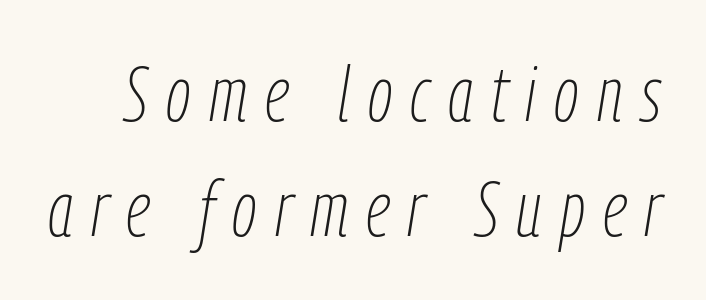
The letters look calm and open, with moderate or lighter stems. Varying glyph widths throughout — classic text-font behaviour. A clean baseline with only descenders dipping below it. Quick note: italic. A typesetter would call this leading conventional body-copy spacing. The letters are spread apart with noticeably loose tracking.
